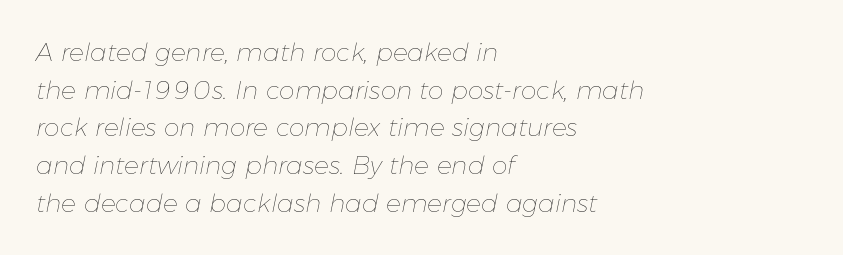
The letters are slanted; this is an italic face. This rendering leaves character spacing at its baseline value. No extra ink here — the face is not bold. Words float on clear page, feet unadorned. Is there much room between lines? A standard amount, neither cramped nor airy.
